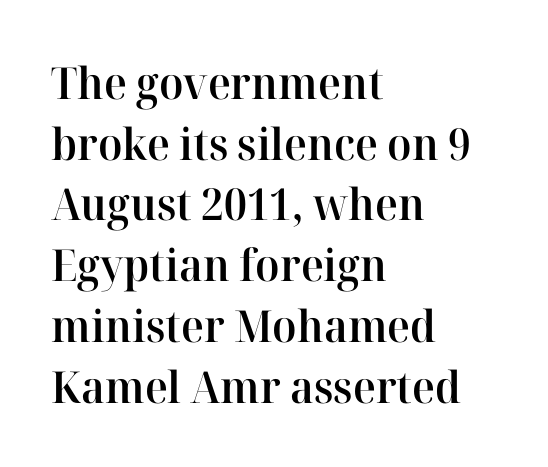
{"serif": "yes", "italic": "no", "bold": "semi", "weight": "semibold", "width": "normal", "stroke_contrast": "high", "x_height": "medium", "monospaced": "no", "underline": "no", "align": "left", "line_spacing": "normal", "line_spacing_ratio": 1.38, "letter_spacing": "normal", "letter_spacing_em": 0.0, "glyph_px": 44}
